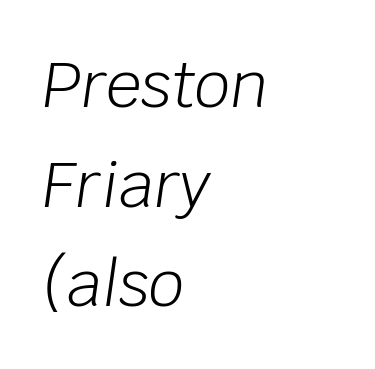
The line-height multiplier appears to be the usual default. Think standard paragraph weight, or any step lighter than that. Every character sits at an angle, as italics do. The letters advance in unequal steps, a hallmark of proportional type.
